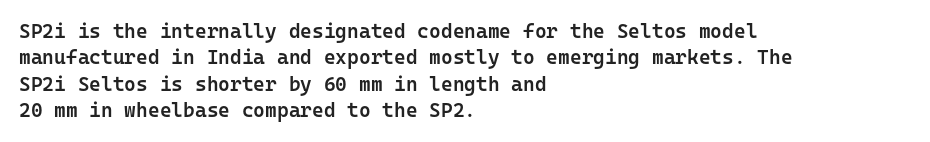
The image shows 20 px text type, upright; set left-aligned, normal line spacing (1.32x), normal letter spacing, not underlined.
